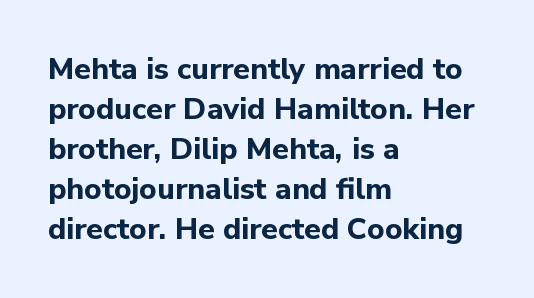
Is there much room between lines? A standard amount, neither cramped nor airy. Tall strokes in this sample are plumb rather than angled. Here the glyphs are tracked normally, forming tight word shapes. Plenty of ink on the page — the face is bold.
